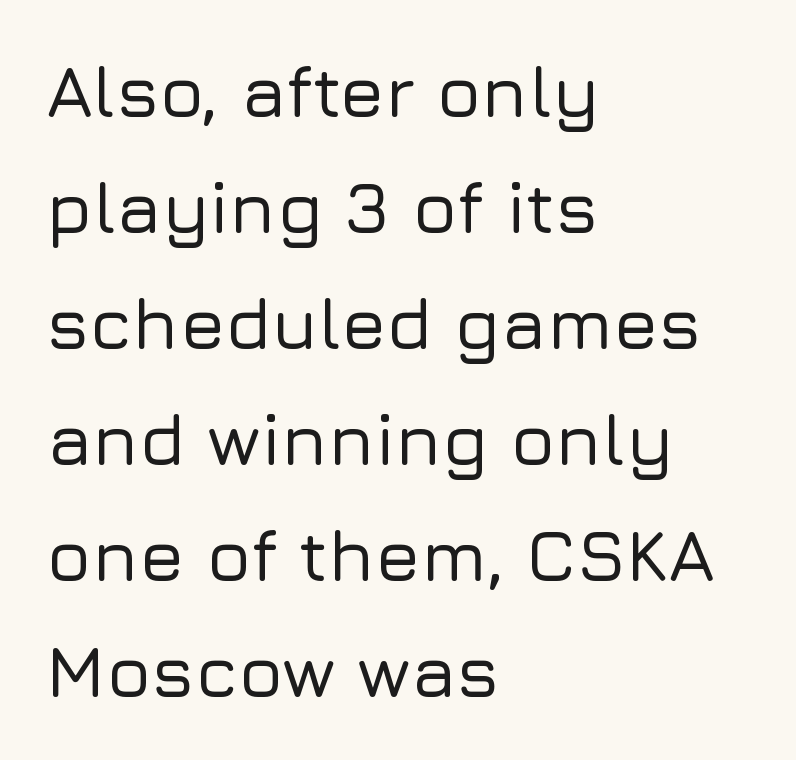
Q: Is the text italic (slanted)? A: No, it is upright.
Q: Is the typeface a serif or a sans-serif typeface? A: Sans-serif.
Q: Is the text underlined? A: No.
Q: How is the paragraph aligned? A: Left-aligned.
Q: Is the spacing between letters normal or unusually wide? A: Normal.
Q: Is the spacing between lines tight, normal or loose? A: Normal.
Q: Width (condensed, normal, or wide)? A: Normal.
Q: Stroke contrast? A: Low.
Q: x-height? A: Medium.
Q: Monospaced? A: No.
